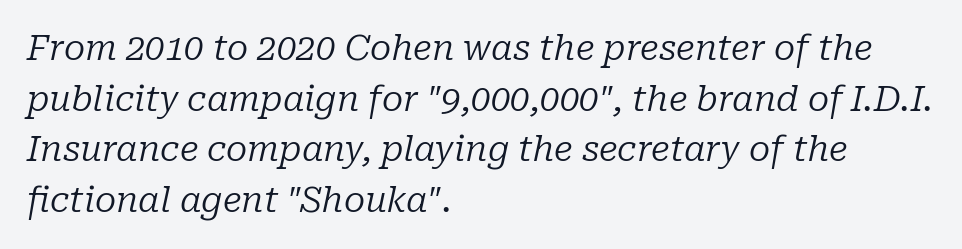
{"serif": "yes", "italic": "yes", "lean": "right", "slant_degrees": 10, "bold": "no", "weight": "regular", "width": "normal", "stroke_contrast": "low", "x_height": "medium", "monospaced": "no", "underline": "no", "align": "left", "line_spacing": "normal", "line_spacing_ratio": 1.45, "letter_spacing": "normal", "letter_spacing_em": 0.0, "glyph_px": 35}
